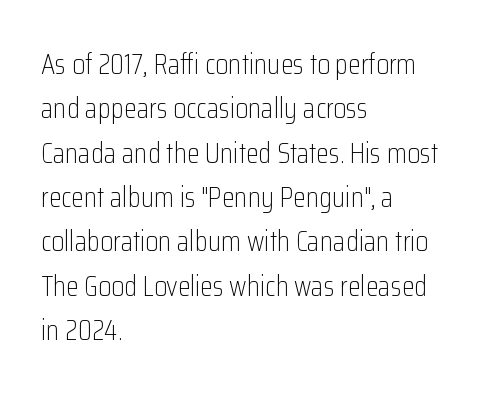
Note the varied advance widths — an 'i' is clearly narrower than an 'm'. The baseline area is clear. A student would call this left alignment; a typographer would say flush left, rag right. Look at the tracking — it's just the regular setting, nothing added. The type sits square on the baseline with zero lean. Serifs: no, the terminals of the letterforms are clean.
